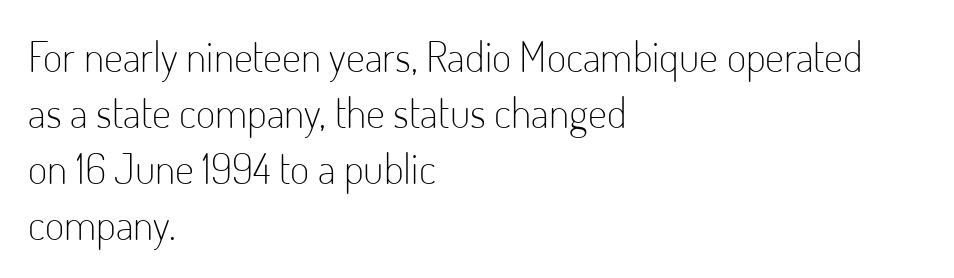
{"serif": "no", "italic": "no", "bold": "no", "weight": "light", "width": "condensed", "stroke_contrast": "low", "x_height": "small", "monospaced": "no", "underline": "no", "align": "left", "line_spacing": "normal", "line_spacing_ratio": 1.33, "letter_spacing": "normal", "letter_spacing_em": 0.0, "glyph_px": 42}
